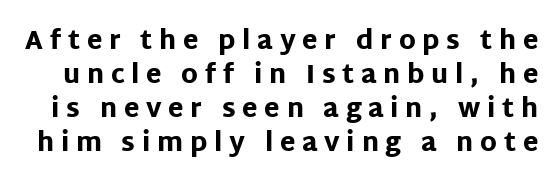
Each row of text sits above clean, open space. This block has exactly the height ordinary leading produces. Loose tracking; the words dissolve into strings of separated letters. Upright lettering throughout. The characters look thick and weighty, a clear bold.
